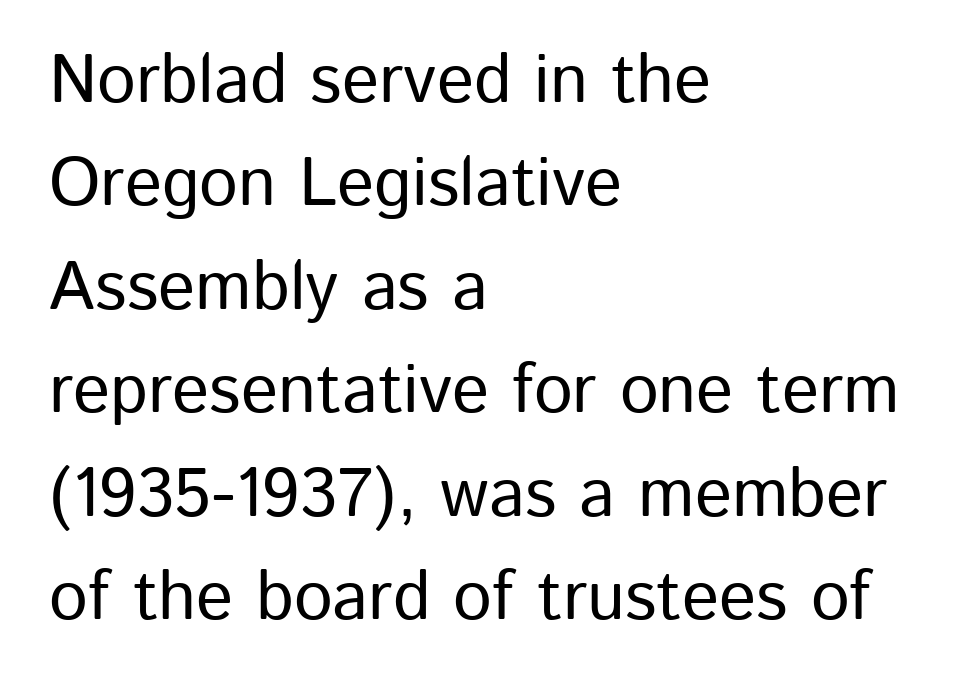
These lines were composed using upright roman letters. A bare baseline throughout the passage. If you drew a ruler down the left edge, every line would touch it. Is this a fixed-width face? No — the glyphs have proportional, varying widths. This rendering employs a face without finishing strokes, i.e., a sans-serif.
